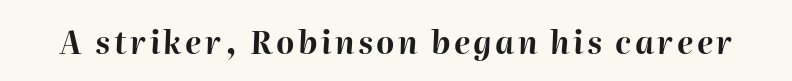
{"italic": "yes", "lean": "right", "slant_degrees": 2, "bold": "yes", "weight": "bold", "width": "normal", "stroke_contrast": "high", "x_height": "medium", "monospaced": "no", "underline": "no", "glyph_px": 31}
